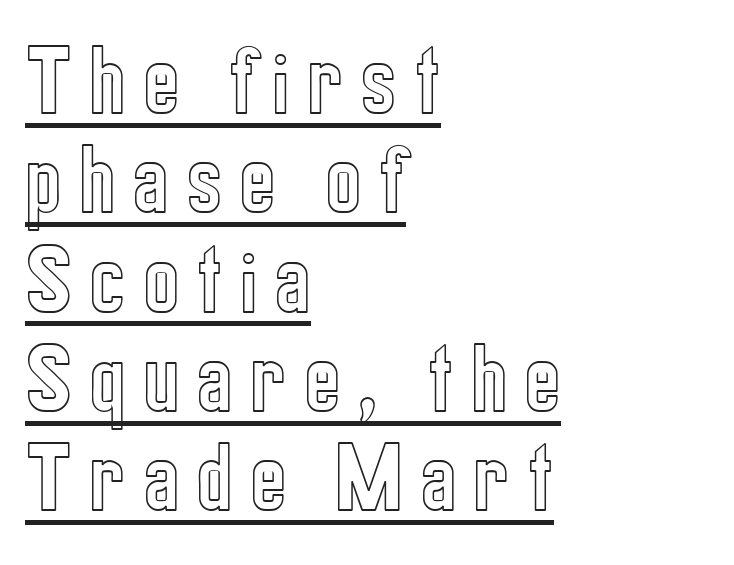
Looks like regular typesetting: each glyph gets only the width it needs. The lines are quadded left. Successive baselines arrive at the customary interval. Tracking value appears strongly positive — letters spread wide.
